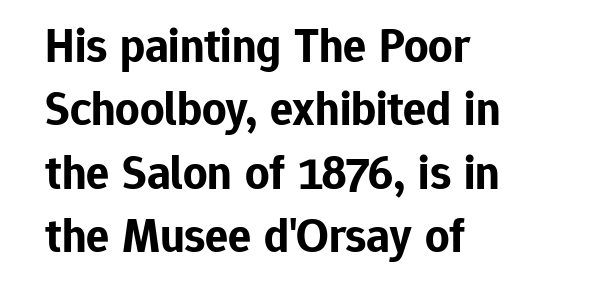
Q: Is the text bold? A: Yes.
Q: Is the text italic (slanted)? A: No, it is upright.
Q: Is the typeface a serif or a sans-serif typeface? A: Sans-serif.
Q: Is the text underlined? A: No.
Q: How is the paragraph aligned? A: Left-aligned.
Q: Is the spacing between letters normal or unusually wide? A: Normal.
Q: Is the spacing between lines tight, normal or loose? A: Normal.
Q: Width (condensed, normal, or wide)? A: Normal.
Q: Stroke contrast? A: Low.
Q: x-height? A: Medium.
Q: Monospaced? A: No.
